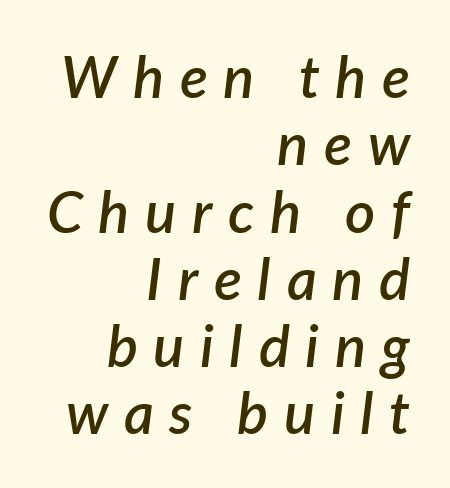
{"italic": "yes", "lean": "right", "slant_degrees": 7, "bold": "semi", "weight": "semibold", "width": "normal", "stroke_contrast": "low", "x_height": "medium", "monospaced": "no", "underline": "no", "align": "right", "line_spacing_ratio": 1.16, "letter_spacing": "wide", "letter_spacing_em": 0.27, "glyph_px": 58}
